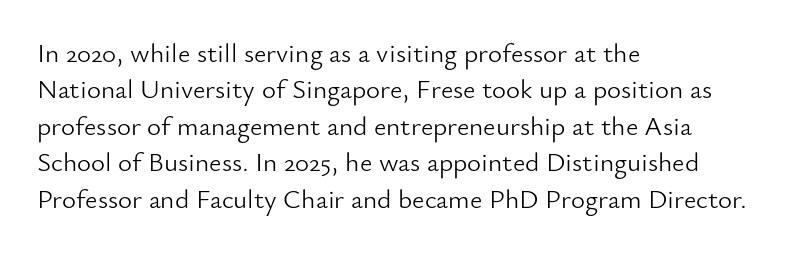
Q: Is the text bold? A: No.
Q: Is the text italic (slanted)? A: No, it is upright.
Q: Is the text underlined? A: No.
Q: How is the paragraph aligned? A: Left-aligned.
Q: Is the spacing between letters normal or unusually wide? A: Normal.
Q: Is the spacing between lines tight, normal or loose? A: Normal.
